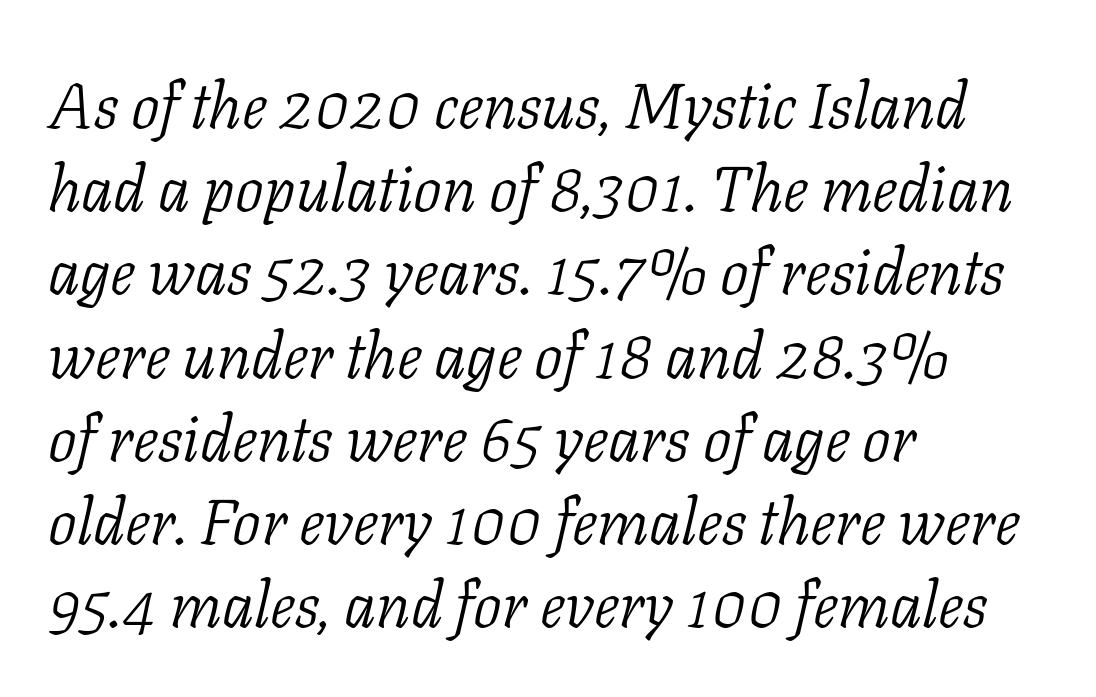
The image shows 64 px light serif type, italic (leaning right); set left-aligned, normal line spacing (1.3x), normal letter spacing, not underlined; low stroke contrast and a medium x-height.
